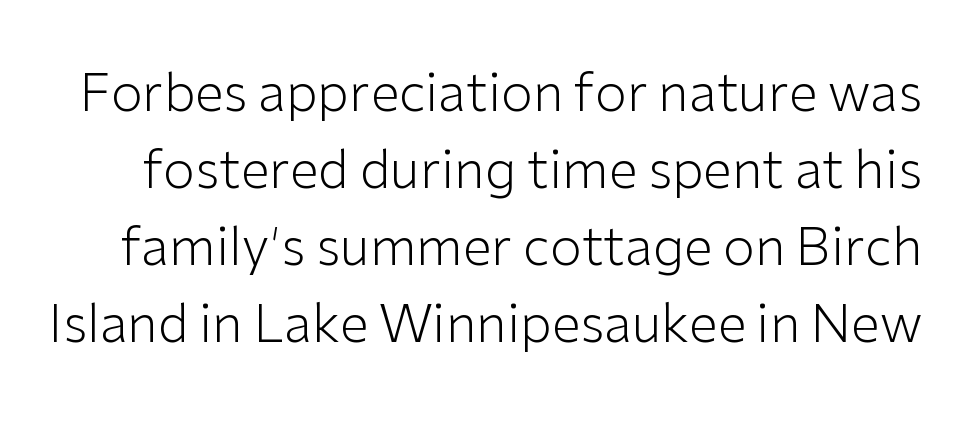
Q: Is the text bold? A: No.
Q: Is the text italic (slanted)? A: No, it is upright.
Q: Is the typeface a serif or a sans-serif typeface? A: Sans-serif.
Q: Is the text underlined? A: No.
Q: Is the spacing between letters normal or unusually wide? A: Normal.
Q: Is the spacing between lines tight, normal or loose? A: Normal.
Q: Width (condensed, normal, or wide)? A: Normal.
Q: Stroke contrast? A: Low.
Q: x-height? A: Medium.
Q: Monospaced? A: No.
